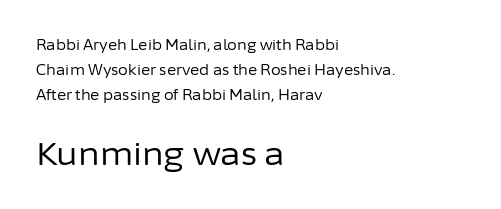
{"serif": "no", "italic": "no", "bold": "no", "weight": "regular", "width": "normal", "stroke_contrast": "low", "x_height": "medium", "monospaced": "no", "underline": "no", "align": "left", "line_spacing_ratio": 1.8, "letter_spacing": "normal", "letter_spacing_em": 0.0, "larger_block": "second", "size_ratio": 2.21, "glyph_px": 31}
